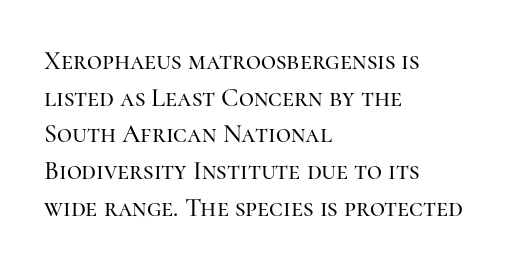
Here the glyphs are tracked normally, forming tight word shapes. Upright lettering throughout. Underline: absent. The lines are quadded left.
